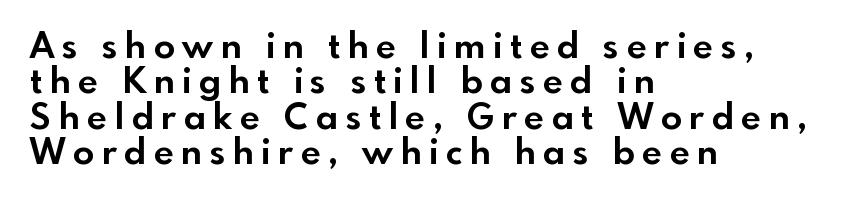
{"serif": "no", "italic": "no", "bold": "yes", "weight": "bold", "width": "normal", "x_height": "small", "monospaced": "no", "underline": "no", "align": "left", "line_spacing": "tight", "line_spacing_ratio": 1.01, "letter_spacing": "wide", "letter_spacing_em": 0.22, "glyph_px": 35}
